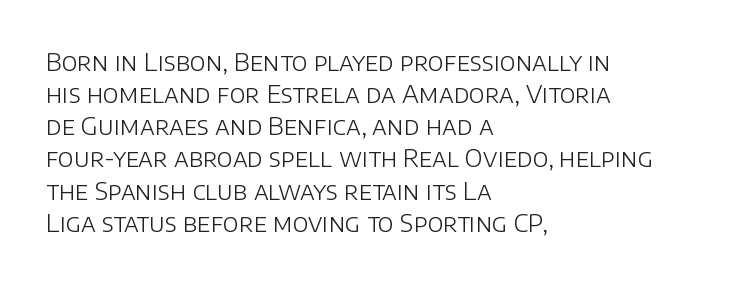
The image shows 24 px text type, upright; set left-aligned, normal line spacing (1.34x), normal letter spacing, not underlined.
